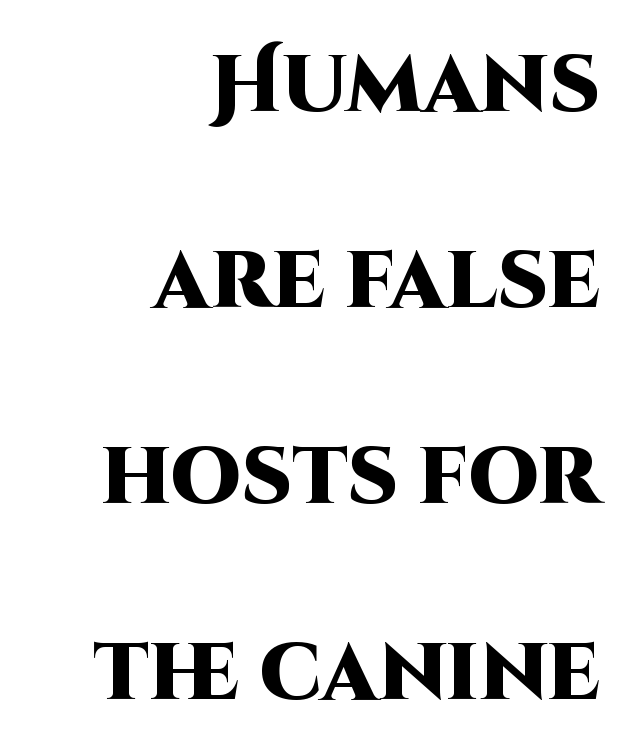
The image shows 79 px heavy sans-serif type, upright; set right-aligned, loose line spacing (2.48x), normal letter spacing, not underlined; high stroke contrast and a large x-height.
